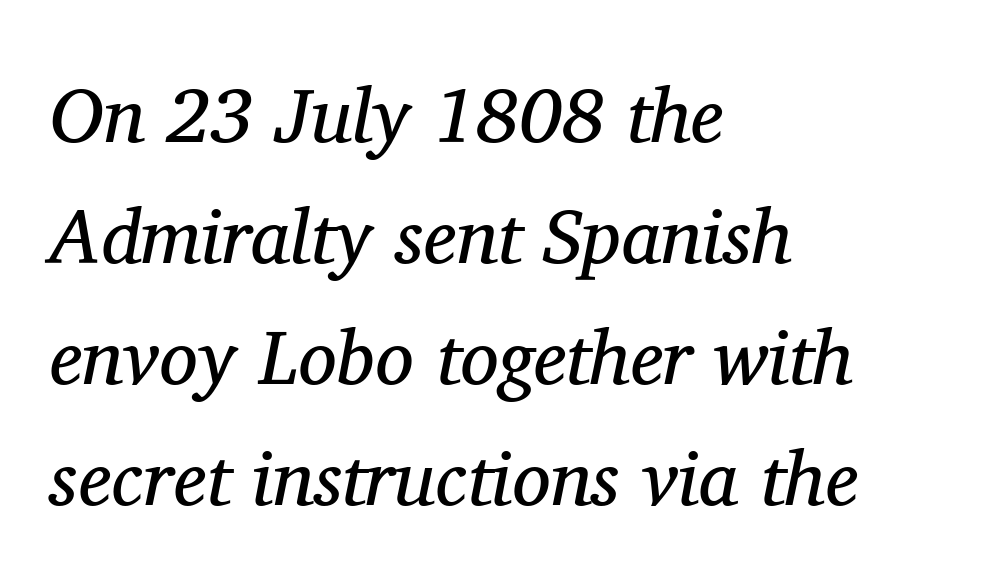
The image shows 77 px regular-weight serif type, italic (leaning right); set left-aligned, normal line spacing (1.57x), normal letter spacing, not underlined; medium stroke contrast and a medium x-height.
